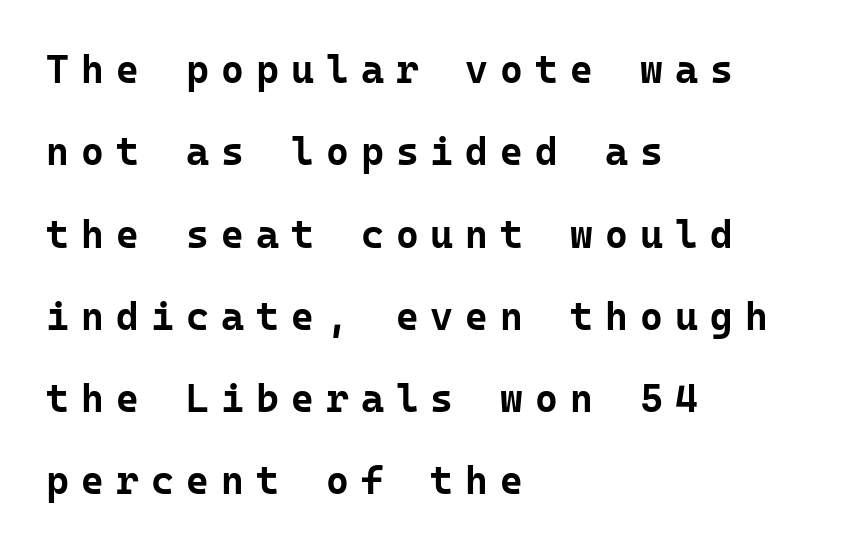
Every letter is thick-stroked: bold, no question. Loosely led — the rows are spread out. Caption: expanded tracking, letters set apart. In terms of posture, this sample is upright. The foot of each line stays bare and open.
